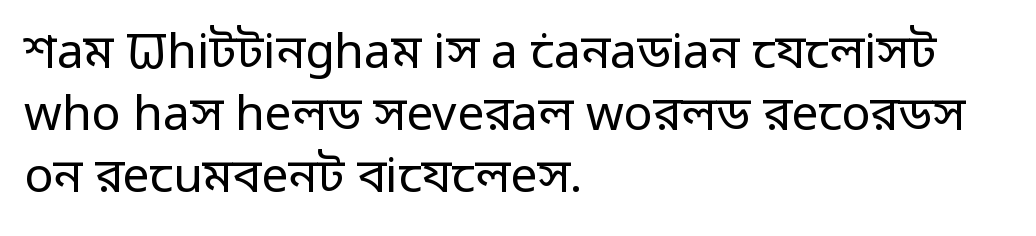
Q: Is the text bold? A: No.
Q: Is the text italic (slanted)? A: No, it is upright.
Q: Is the typeface a serif or a sans-serif typeface? A: Sans-serif.
Q: Is the text underlined? A: No.
Q: How is the paragraph aligned? A: Left-aligned.
Q: Is the spacing between letters normal or unusually wide? A: Normal.
Q: Is the spacing between lines tight, normal or loose? A: Normal.
Q: Width (condensed, normal, or wide)? A: Normal.
Q: Stroke contrast? A: Low.
Q: x-height? A: Medium.
Q: Monospaced? A: No.
